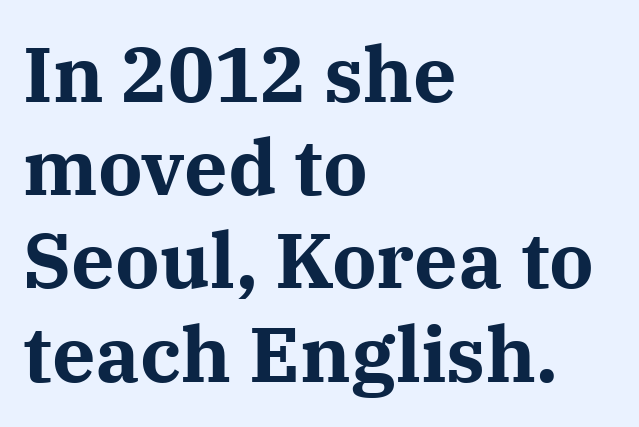
The image shows 77 px bold serif type, upright; set left-aligned, line spacing 1.21x, normal letter spacing, not underlined; medium stroke contrast and a medium x-height.
